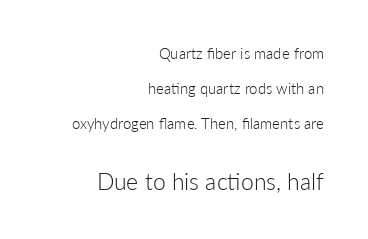
Q: Is the text bold? A: No.
Q: Is the text italic (slanted)? A: No, it is upright.
Q: Is the text underlined? A: No.
Q: How is the paragraph aligned? A: Right-aligned.
Q: Is the spacing between letters normal or unusually wide? A: Normal.
Q: Is the spacing between lines tight, normal or loose? A: Loose.
Q: Which block of text is set in a larger size, the first (top) or the second (bottom)? A: The second (bottom) one.
